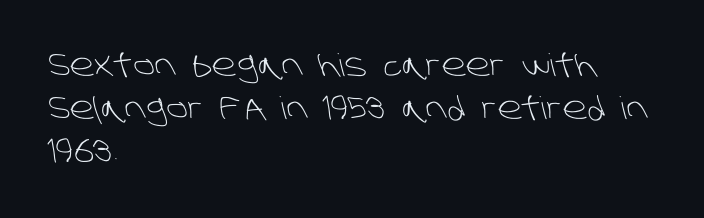
Q: Is the text bold? A: No.
Q: Is the typeface a serif or a sans-serif typeface? A: Sans-serif.
Q: Is the text underlined? A: No.
Q: How is the paragraph aligned? A: Left-aligned.
Q: Is the spacing between letters normal or unusually wide? A: Normal.
Q: Is the spacing between lines tight, normal or loose? A: Normal.
Q: Width (condensed, normal, or wide)? A: Normal.
Q: Stroke contrast? A: Low.
Q: x-height? A: Large.
Q: Monospaced? A: No.
